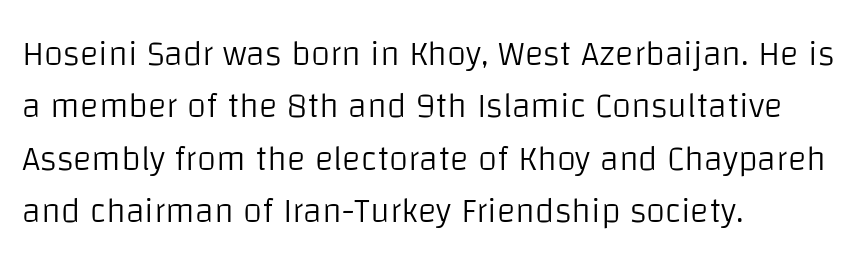
Q: Is the text bold? A: No.
Q: Is the text italic (slanted)? A: No, it is upright.
Q: Is the typeface a serif or a sans-serif typeface? A: Sans-serif.
Q: Is the text underlined? A: No.
Q: How is the paragraph aligned? A: Left-aligned.
Q: Is the spacing between letters normal or unusually wide? A: Normal.
Q: Is the spacing between lines tight, normal or loose? A: Normal.
Q: Width (condensed, normal, or wide)? A: Normal.
Q: Stroke contrast? A: Low.
Q: x-height? A: Large.
Q: Monospaced? A: No.
